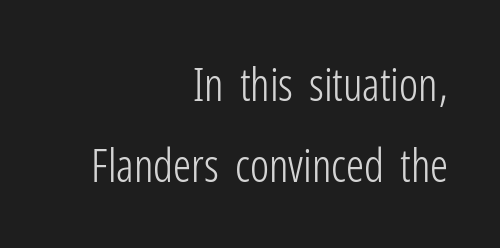
Q: Is the text bold? A: No.
Q: Is the text italic (slanted)? A: No, it is upright.
Q: Is the typeface a serif or a sans-serif typeface? A: Sans-serif.
Q: Is the text underlined? A: No.
Q: How is the paragraph aligned? A: Right-aligned.
Q: Is the spacing between letters normal or unusually wide? A: Normal.
Q: Width (condensed, normal, or wide)? A: Condensed.
Q: Stroke contrast? A: Low.
Q: x-height? A: Medium.
Q: Monospaced? A: No.
